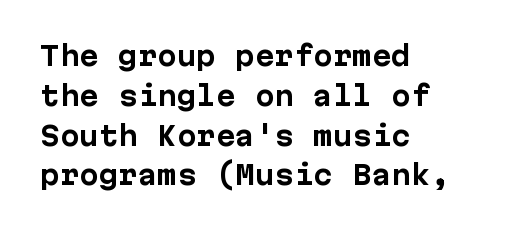
The image shows 26 px bold type, upright; set left-aligned, normal line spacing (1.53x), normal letter spacing, not underlined.
